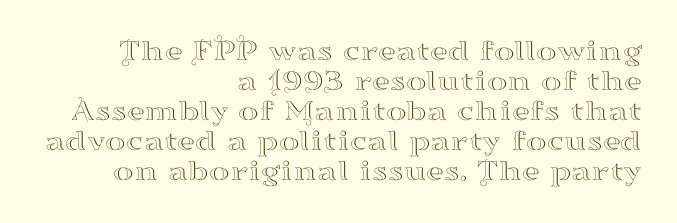
The image shows 31 px wide serif type, upright; set right-aligned, tight line spacing (0.97x), normal letter spacing, not underlined; high stroke contrast and a small x-height.
